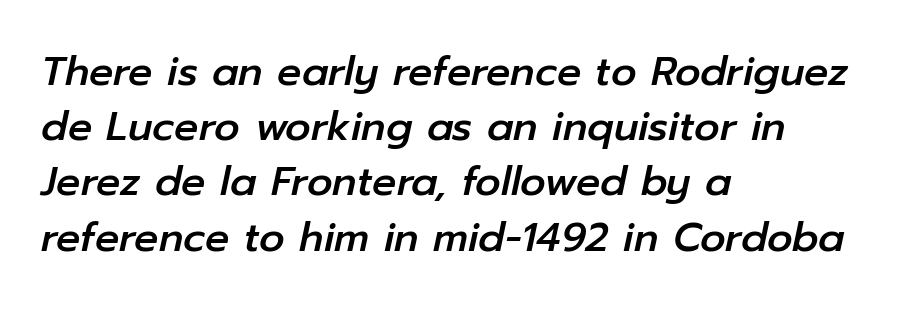
The setting favours the left margin, as ordinary paragraphs usually do. Plain, unruled lines of type. Compared with ordinary roman type, these characters are visibly tilted. The passage shown is typed in a proportional face where columns would drift. The rendering uses a moderate line-height, typical for paragraphs.
